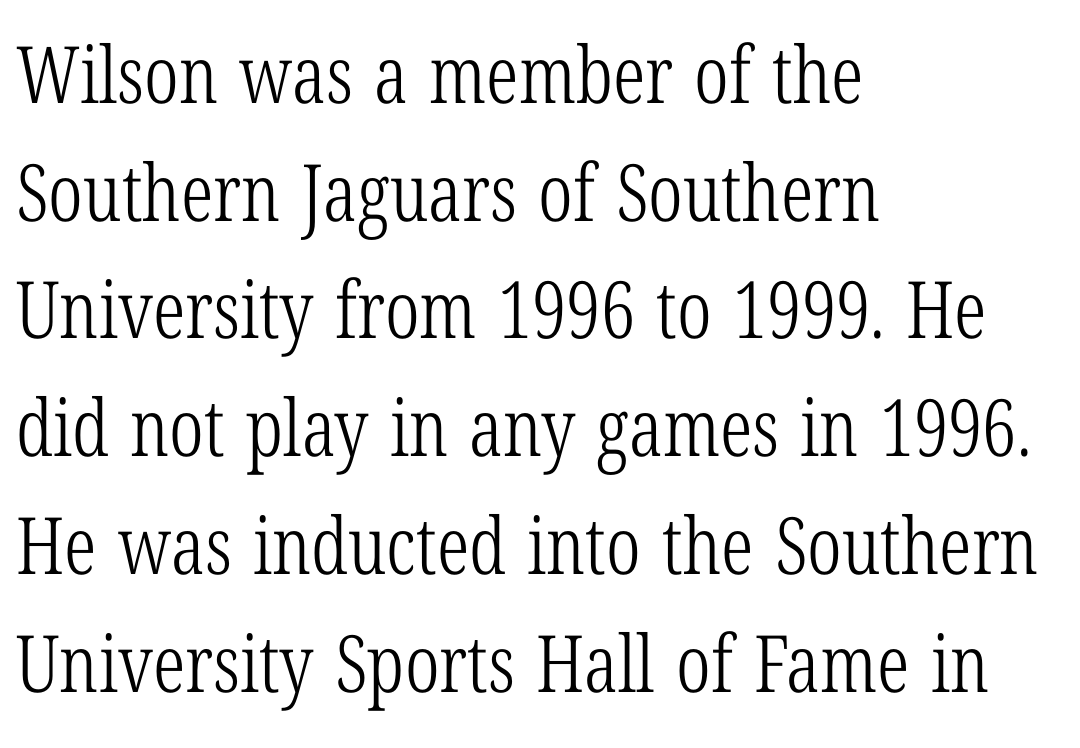
The image shows 79 px light, condensed serif type, upright; set left-aligned, normal line spacing (1.49x), normal letter spacing, not underlined; low stroke contrast and a medium x-height.
